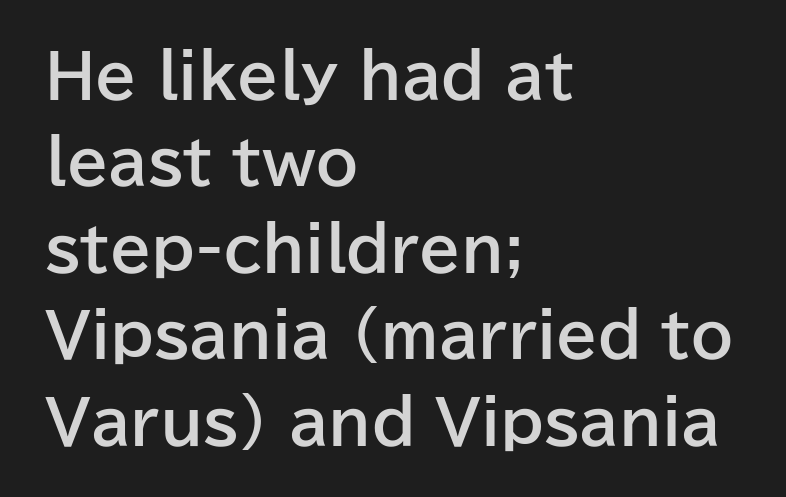
{"serif": "no", "italic": "no", "bold": "yes", "weight": "bold", "width": "normal", "stroke_contrast": "low", "x_height": "medium", "monospaced": "no", "underline": "no", "align": "left", "line_spacing": "normal", "line_spacing_ratio": 1.44, "letter_spacing": "normal", "letter_spacing_em": 0.0, "glyph_px": 60}
